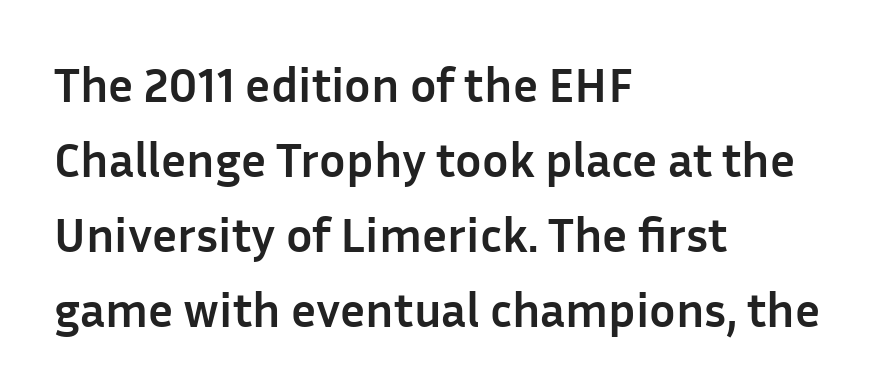
Q: Is the text bold? A: Yes.
Q: Is the text italic (slanted)? A: No, it is upright.
Q: Is the typeface a serif or a sans-serif typeface? A: Sans-serif.
Q: Is the text underlined? A: No.
Q: How is the paragraph aligned? A: Left-aligned.
Q: Is the spacing between letters normal or unusually wide? A: Normal.
Q: Is the spacing between lines tight, normal or loose? A: Normal.
Q: Width (condensed, normal, or wide)? A: Normal.
Q: Stroke contrast? A: Low.
Q: x-height? A: Medium.
Q: Monospaced? A: No.
